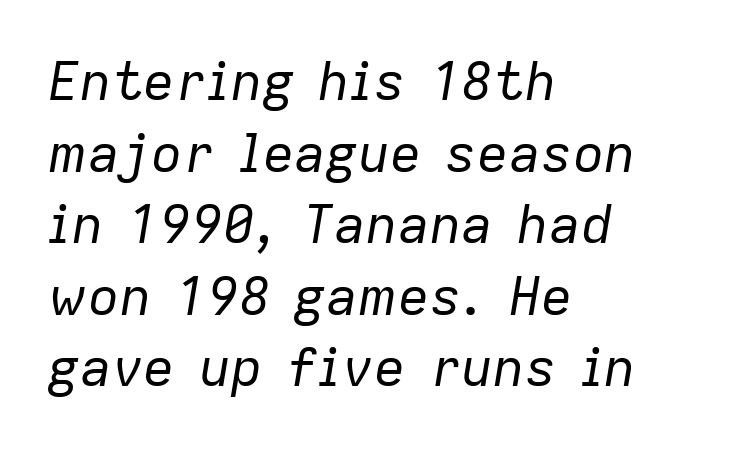
{"italic": "yes", "lean": "right", "slant_degrees": 9, "bold": "no", "weight": "regular", "width": "normal", "stroke_contrast": "low", "x_height": "medium", "monospaced": "no", "underline": "no", "align": "left", "line_spacing": "normal", "line_spacing_ratio": 1.35, "letter_spacing": "normal", "letter_spacing_em": 0.0, "glyph_px": 53}
